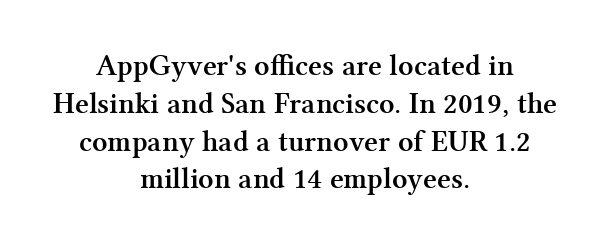
Q: Is the text bold? A: Yes.
Q: Is the text italic (slanted)? A: No, it is upright.
Q: Is the typeface a serif or a sans-serif typeface? A: Serif.
Q: Is the text underlined? A: No.
Q: How is the paragraph aligned? A: Centered.
Q: Is the spacing between letters normal or unusually wide? A: Normal.
Q: Is the spacing between lines tight, normal or loose? A: Normal.
Q: Width (condensed, normal, or wide)? A: Normal.
Q: Stroke contrast? A: Medium.
Q: x-height? A: Medium.
Q: Monospaced? A: No.
